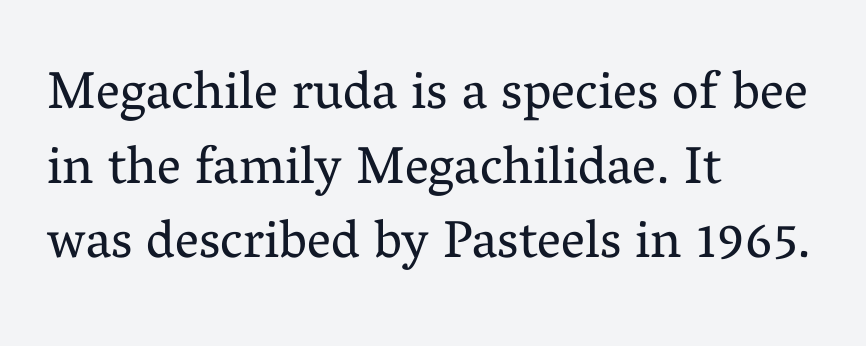
If you measured baseline to baseline, you'd find a middling distance. These lines are rendered in a variable-pitch font. The ragged edge is on the right, which tells us the setting is flush left. Type style note: has serifs. Has an underline been added? It has not. Letter spacing: default.
